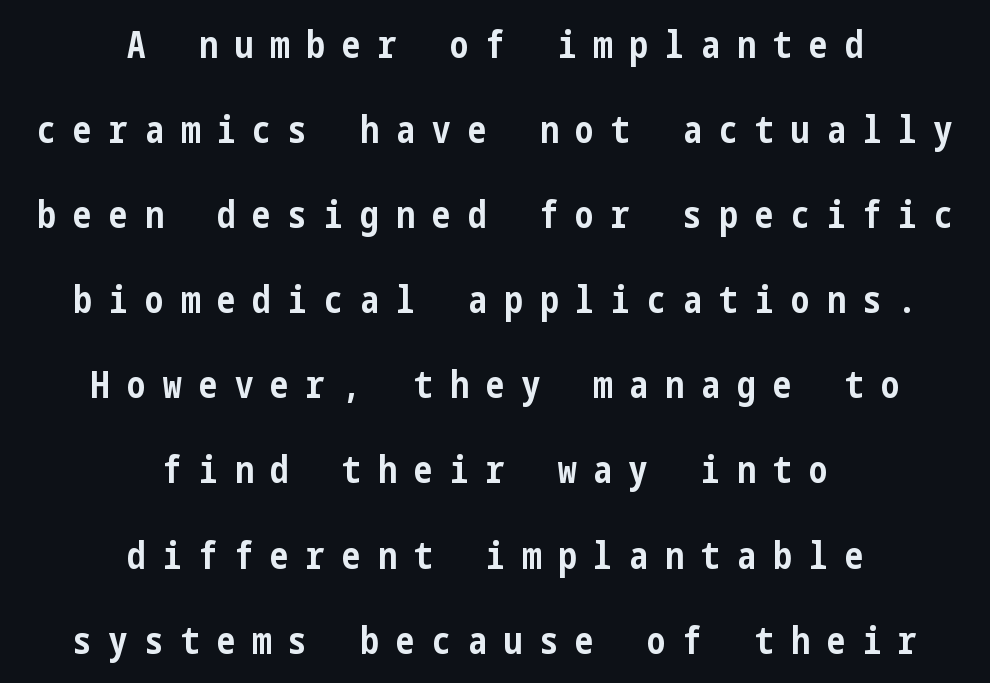
Rendered with straight, roman letterforms. Short and long lines alike share a common midpoint. Note: no serifs on the glyphs. Descender tails drop into unmarked territory.
